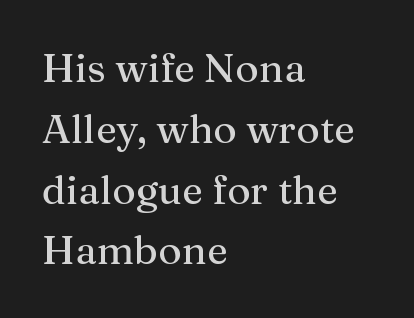
The foot of each line stays bare and open. Unlike italic type, these characters show no tilt at all. What kind of face is this? One with serifs. Looks like regular typesetting: each glyph gets only the width it needs.
